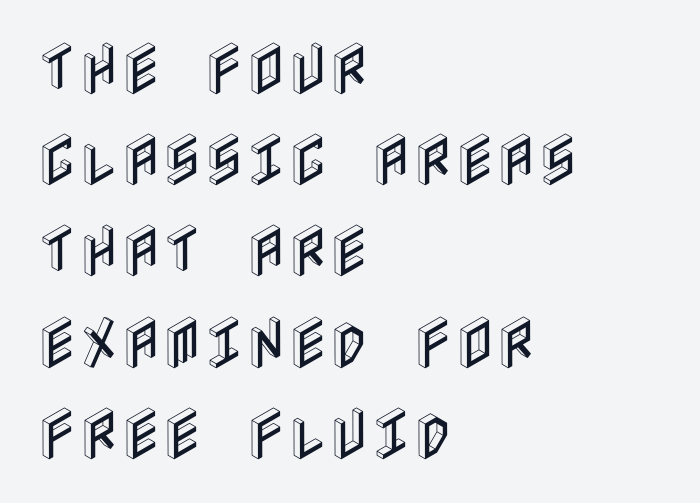
Q: Is the text italic (slanted)? A: No, it is upright.
Q: Is the text underlined? A: No.
Q: How is the paragraph aligned? A: Left-aligned.
Q: Is the spacing between letters normal or unusually wide? A: Normal.
Q: Is the spacing between lines tight, normal or loose? A: Normal.
Q: Width (condensed, normal, or wide)? A: Condensed.
Q: x-height? A: Large.
